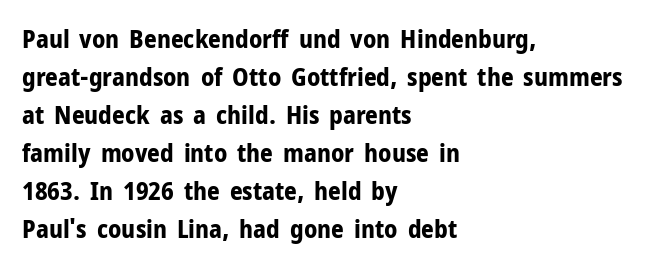
Leftover space on each line is placed entirely after the last word. Normally led — the rows are evenly, conventionally spaced. Type without underlining. Here the glyphs are tracked normally, forming tight word shapes.
